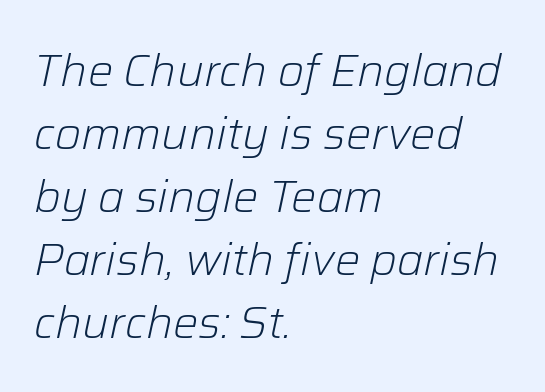
Q: Is the text bold? A: No.
Q: Is the text italic (slanted)? A: Yes, it leans right by about 12 degrees.
Q: Is the text underlined? A: No.
Q: How is the paragraph aligned? A: Left-aligned.
Q: Is the spacing between letters normal or unusually wide? A: Normal.
Q: Is the spacing between lines tight, normal or loose? A: Normal.
Q: Width (condensed, normal, or wide)? A: Normal.
Q: Stroke contrast? A: Low.
Q: x-height? A: Medium.
Q: Monospaced? A: No.
